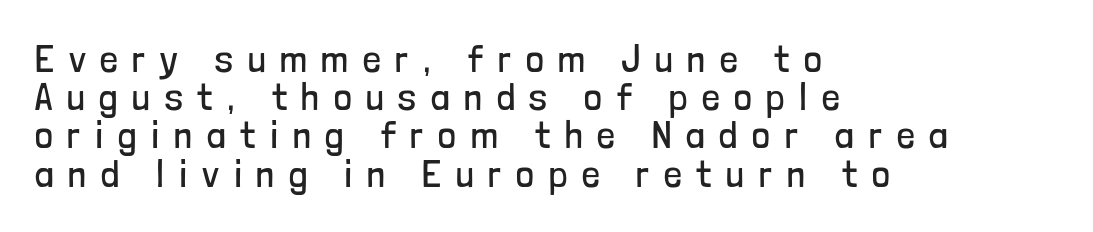
Nope, not italic — everything's standing straight. Whoever set this chose condensed vertical rhythm over breathing room. Ink coverage per letter is moderate at most. Anything drawn beneath the words? Only blank space. The passage shown is typeset with a sans-serif family.
